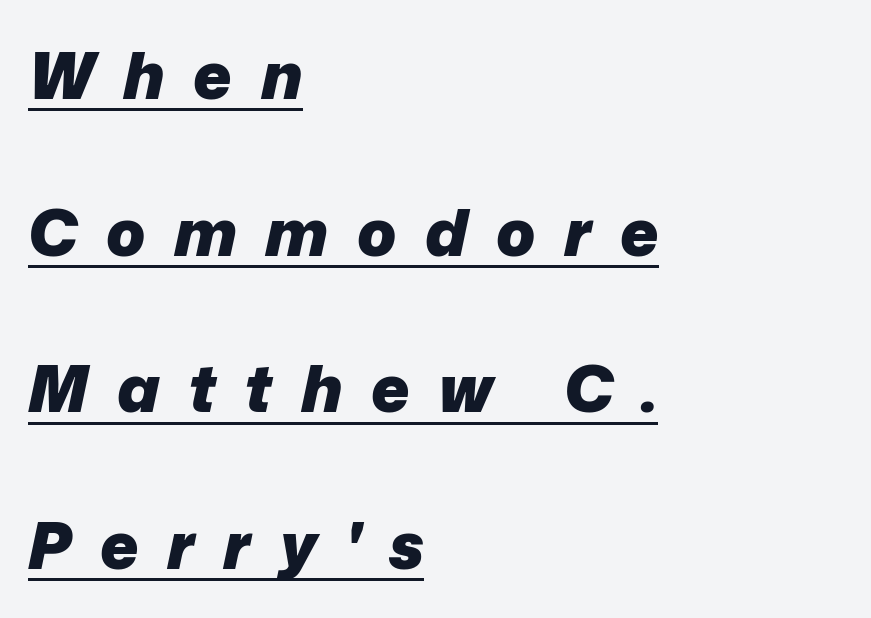
The image shows 65 px heavy type, italic (leaning right); set left-aligned, loose line spacing (2.41x), unusually wide letter spacing (+0.44 em), underlined; low stroke contrast and a medium x-height.
